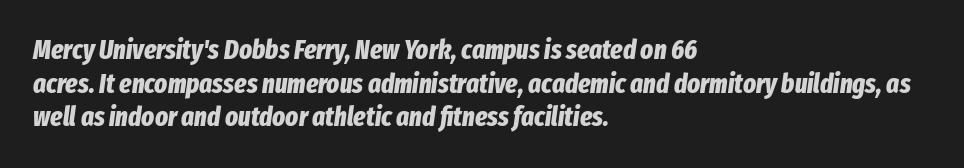
{"italic": "yes", "lean": "right", "slant_degrees": 8, "bold": "yes", "underline": "no", "align": "left", "line_spacing": "normal", "line_spacing_ratio": 1.25, "letter_spacing": "normal", "letter_spacing_em": 0.0, "glyph_px": 27}
